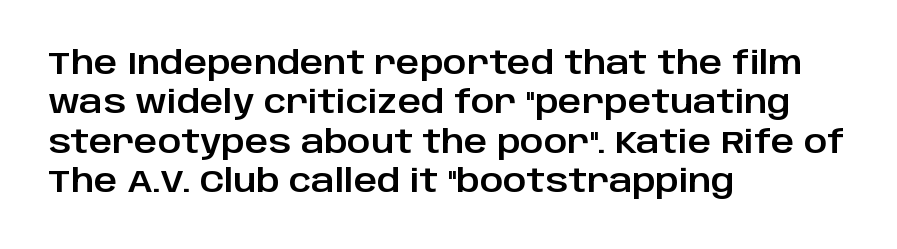
The image shows 32 px sans-serif type, upright; set left-aligned, line spacing 1.23x, normal letter spacing, not underlined; low stroke contrast and a large x-height.
